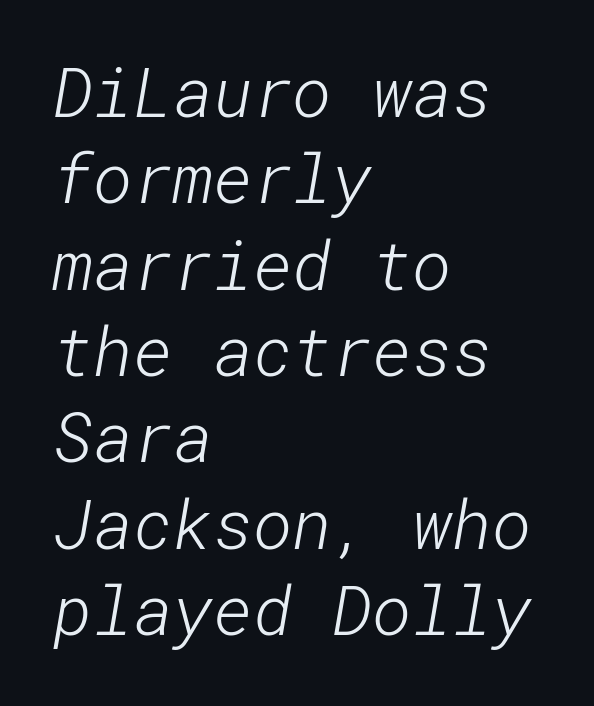
Q: Is the text bold? A: No.
Q: Is the typeface a serif or a sans-serif typeface? A: Sans-serif.
Q: Is the text underlined? A: No.
Q: How is the paragraph aligned? A: Left-aligned.
Q: Is the spacing between letters normal or unusually wide? A: Normal.
Q: Is the spacing between lines tight, normal or loose? A: Normal.
Q: Width (condensed, normal, or wide)? A: Normal.
Q: Stroke contrast? A: Low.
Q: x-height? A: Medium.
